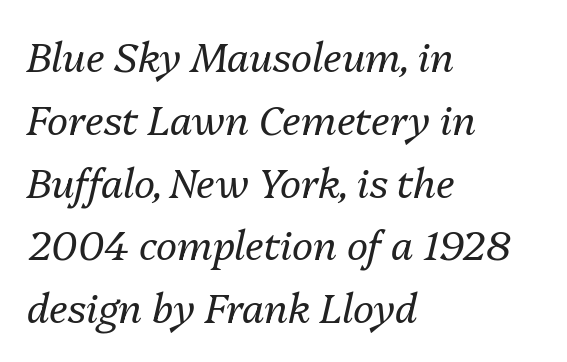
{"italic": "yes", "lean": "right", "slant_degrees": 13, "bold": "no", "weight": "regular", "width": "normal", "stroke_contrast": "medium", "x_height": "medium", "monospaced": "no", "underline": "no", "align": "left", "line_spacing": "normal", "line_spacing_ratio": 1.57, "letter_spacing": "normal", "letter_spacing_em": 0.0, "glyph_px": 40}
